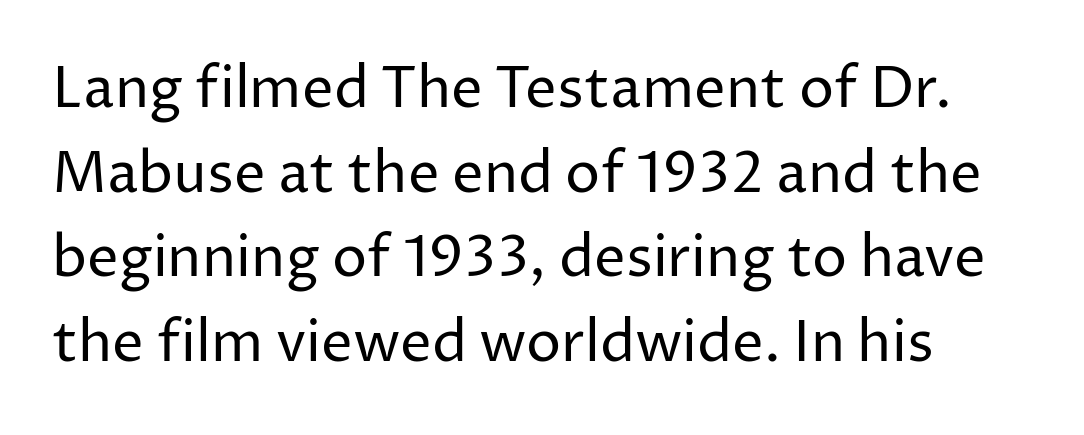
Q: Is the text bold? A: No.
Q: Is the text italic (slanted)? A: No, it is upright.
Q: Is the typeface a serif or a sans-serif typeface? A: Sans-serif.
Q: Is the text underlined? A: No.
Q: How is the paragraph aligned? A: Left-aligned.
Q: Is the spacing between letters normal or unusually wide? A: Normal.
Q: Is the spacing between lines tight, normal or loose? A: Normal.
Q: Width (condensed, normal, or wide)? A: Normal.
Q: Stroke contrast? A: Low.
Q: x-height? A: Medium.
Q: Monospaced? A: No.
